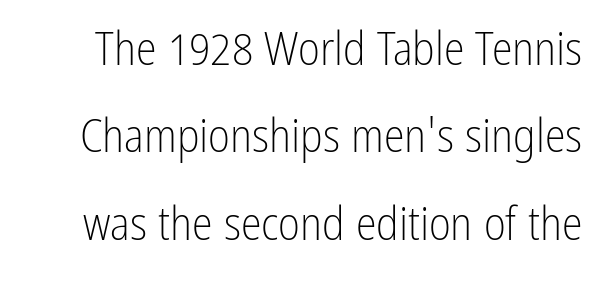
The passage shown is not underscored anywhere. A typesetter would call this proportional, since set widths differ per character. The type is set solid horizontally, with unmodified tracking. Is this a sans? Yes — the strokes have no serifs. The passage shown is not bold in any degree.
